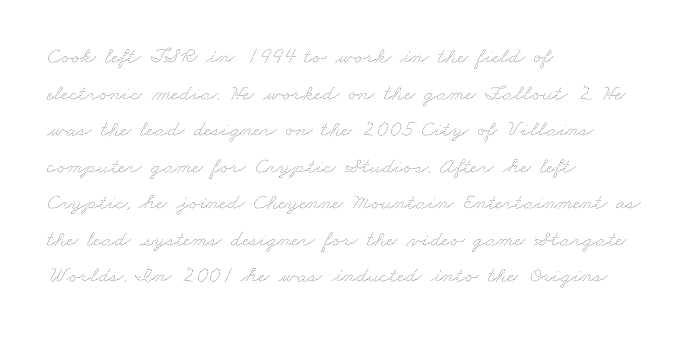
The image shows 23 px text type; set left-aligned, normal line spacing (1.59x), normal letter spacing, not underlined.
